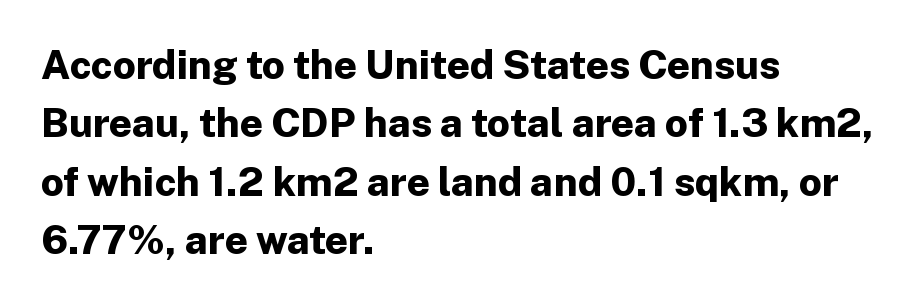
Q: Is the text bold? A: Yes.
Q: Is the text italic (slanted)? A: No, it is upright.
Q: Is the typeface a serif or a sans-serif typeface? A: Sans-serif.
Q: Is the text underlined? A: No.
Q: How is the paragraph aligned? A: Left-aligned.
Q: Is the spacing between letters normal or unusually wide? A: Normal.
Q: Is the spacing between lines tight, normal or loose? A: Normal.
Q: Width (condensed, normal, or wide)? A: Normal.
Q: Stroke contrast? A: Low.
Q: x-height? A: Medium.
Q: Monospaced? A: No.
